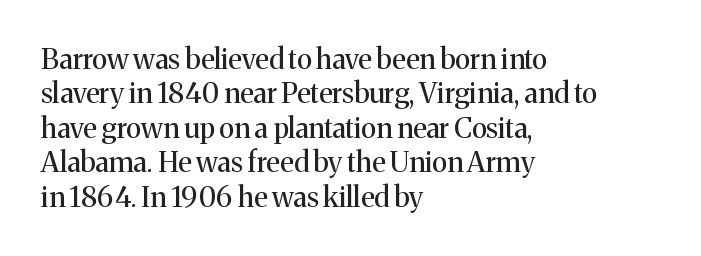
{"serif": "yes", "italic": "no", "bold": "no", "weight": "regular", "width": "normal", "stroke_contrast": "medium", "x_height": "medium", "monospaced": "no", "underline": "no", "align": "left", "line_spacing_ratio": 1.23, "letter_spacing": "normal", "letter_spacing_em": 0.0, "glyph_px": 28}
